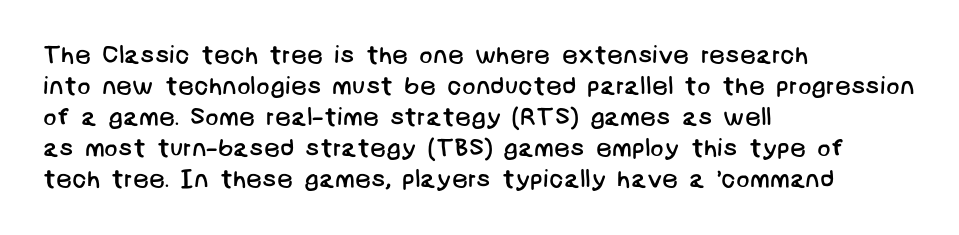
The image shows 25 px text type; set left-aligned, line spacing 1.24x, normal letter spacing, not underlined.
